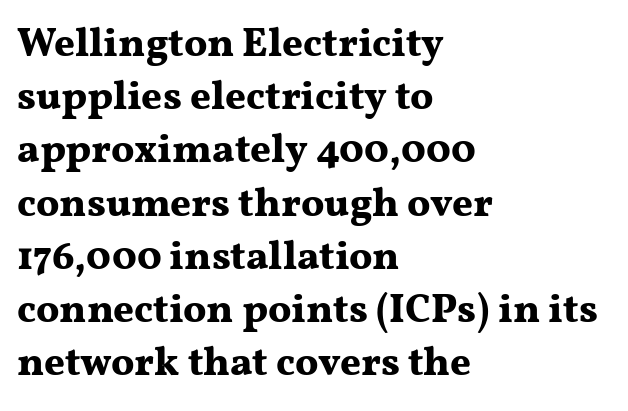
The image shows 40 px bold, wide serif type, upright; set left-aligned, normal line spacing (1.33x), normal letter spacing, not underlined; medium stroke contrast and a medium x-height.
